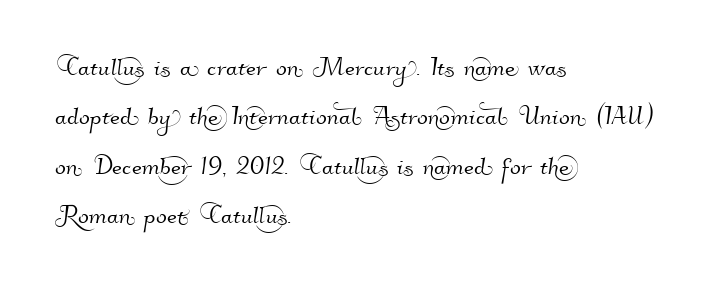
Q: Is the typeface a serif or a sans-serif typeface? A: Sans-serif.
Q: Is the text underlined? A: No.
Q: How is the paragraph aligned? A: Left-aligned.
Q: Is the spacing between letters normal or unusually wide? A: Normal.
Q: Is the spacing between lines tight, normal or loose? A: Normal.
Q: Width (condensed, normal, or wide)? A: Normal.
Q: Stroke contrast? A: High.
Q: x-height? A: Small.
Q: Monospaced? A: No.
